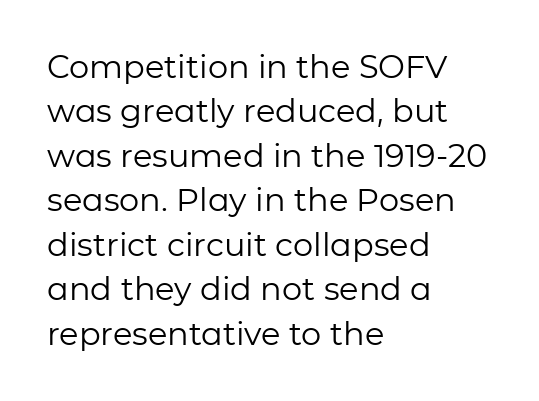
Q: Is the text bold? A: No.
Q: Is the text italic (slanted)? A: No, it is upright.
Q: Is the typeface a serif or a sans-serif typeface? A: Sans-serif.
Q: Is the text underlined? A: No.
Q: How is the paragraph aligned? A: Left-aligned.
Q: Is the spacing between letters normal or unusually wide? A: Normal.
Q: Is the spacing between lines tight, normal or loose? A: Normal.
Q: Width (condensed, normal, or wide)? A: Normal.
Q: Stroke contrast? A: Low.
Q: x-height? A: Medium.
Q: Monospaced? A: No.
